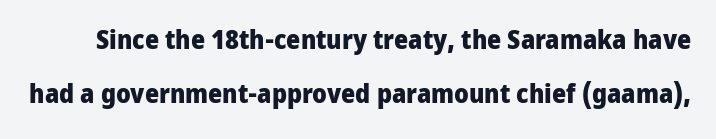
Bare-footed words on every line. Airy leading. Thick stems and heavy bowls — unmistakably bold. This is the regular roman posture of the typeface.
